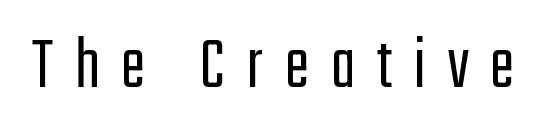
Rule under the text: the space is simply empty. The axis of the letterforms is exactly vertical. Character widths vary here, with narrow letters taking less room than wide ones. Loose tracking; the words dissolve into strings of separated letters. Observe the absence of serifs on each vertical stroke in this sample. Ink coverage per letter is moderate at most.
